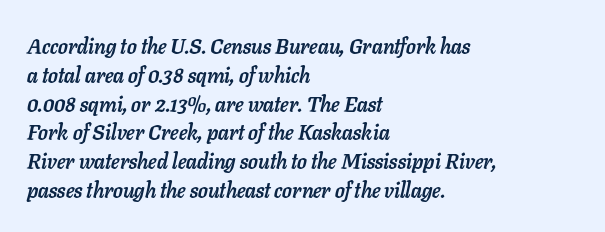
Q: Is the text bold? A: Yes.
Q: Is the text italic (slanted)? A: Yes, it leans right by about 11 degrees.
Q: Is the text underlined? A: No.
Q: How is the paragraph aligned? A: Left-aligned.
Q: Is the spacing between letters normal or unusually wide? A: Normal.
Q: Is the spacing between lines tight, normal or loose? A: Normal.
